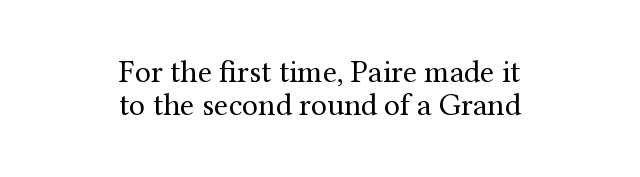
Note: serifs present on the glyphs. What stands out about the letter spacing? Nothing — it is the standard amount. Caption: multi-line text, centered on the measure. The typeface has the unassuming heft of standard copy or less. Posture: upright roman.
